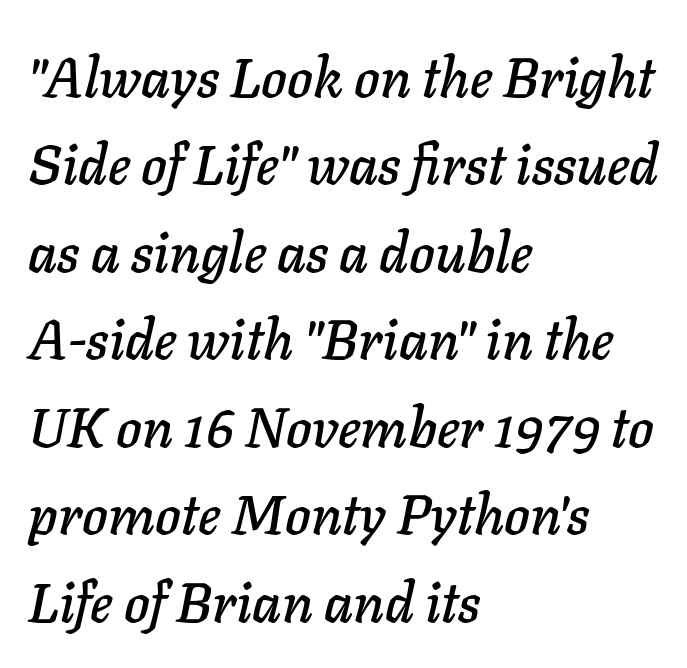
Q: Is the text italic (slanted)? A: Yes, it leans right by about 11 degrees.
Q: Is the text underlined? A: No.
Q: How is the paragraph aligned? A: Left-aligned.
Q: Is the spacing between letters normal or unusually wide? A: Normal.
Q: Is the spacing between lines tight, normal or loose? A: Normal.
Q: Width (condensed, normal, or wide)? A: Normal.
Q: Stroke contrast? A: Low.
Q: x-height? A: Medium.
Q: Monospaced? A: No.
